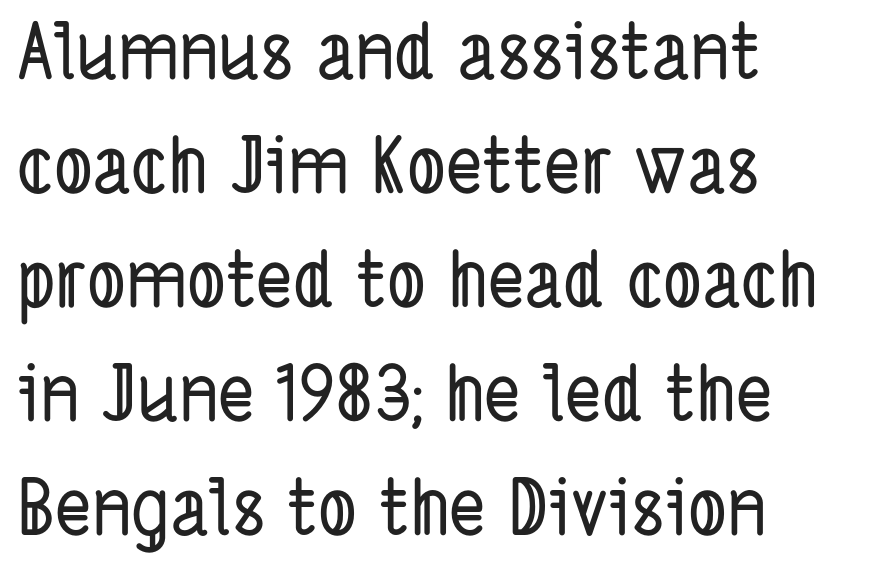
The image shows 77 px condensed sans-serif type; set left-aligned, normal line spacing (1.48x), normal letter spacing, not underlined; low stroke contrast and a medium x-height.
